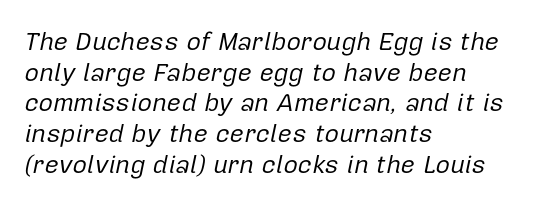
{"italic": "yes", "lean": "right", "slant_degrees": 12, "bold": "no", "underline": "no", "align": "left", "line_spacing_ratio": 1.23, "letter_spacing": "normal", "letter_spacing_em": 0.0, "glyph_px": 25}
